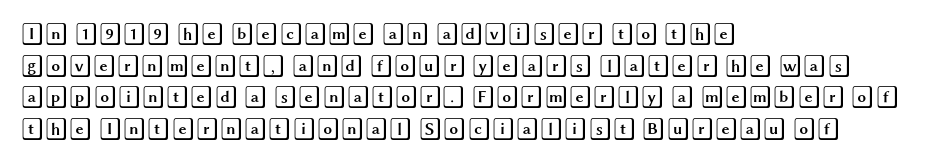
{"italic": "no", "underline": "no", "align": "left", "line_spacing": "normal", "line_spacing_ratio": 1.44, "letter_spacing": "normal", "letter_spacing_em": 0.0, "glyph_px": 22}
